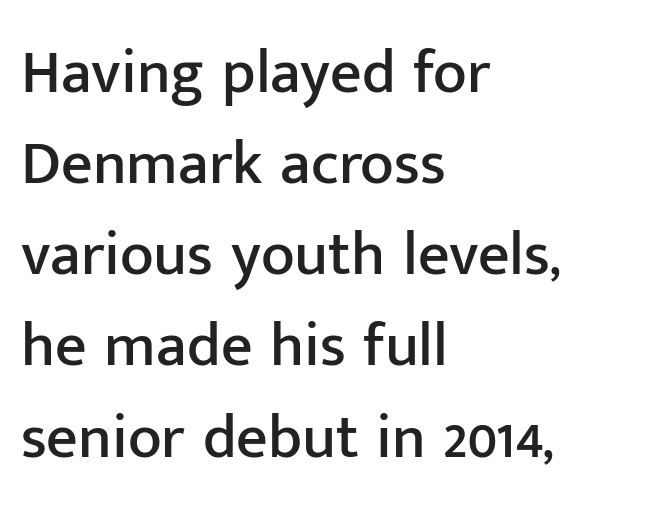
{"serif": "no", "italic": "no", "width": "normal", "stroke_contrast": "low", "x_height": "medium", "monospaced": "no", "underline": "no", "align": "left", "line_spacing": "normal", "line_spacing_ratio": 1.47, "letter_spacing": "normal", "letter_spacing_em": 0.0, "glyph_px": 62}
